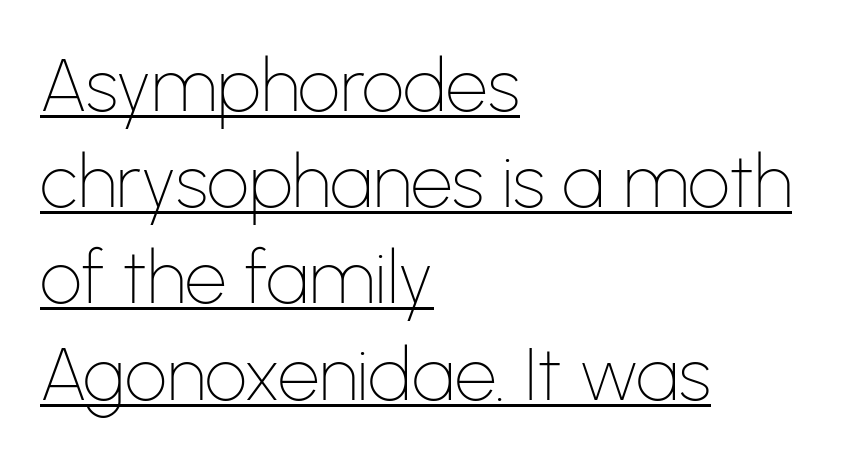
Q: Is the text bold? A: No.
Q: Is the text italic (slanted)? A: No, it is upright.
Q: Is the typeface a serif or a sans-serif typeface? A: Sans-serif.
Q: Is the text underlined? A: Yes.
Q: How is the paragraph aligned? A: Left-aligned.
Q: Is the spacing between letters normal or unusually wide? A: Normal.
Q: Is the spacing between lines tight, normal or loose? A: Normal.
Q: Width (condensed, normal, or wide)? A: Normal.
Q: Stroke contrast? A: Low.
Q: x-height? A: Medium.
Q: Monospaced? A: No.
